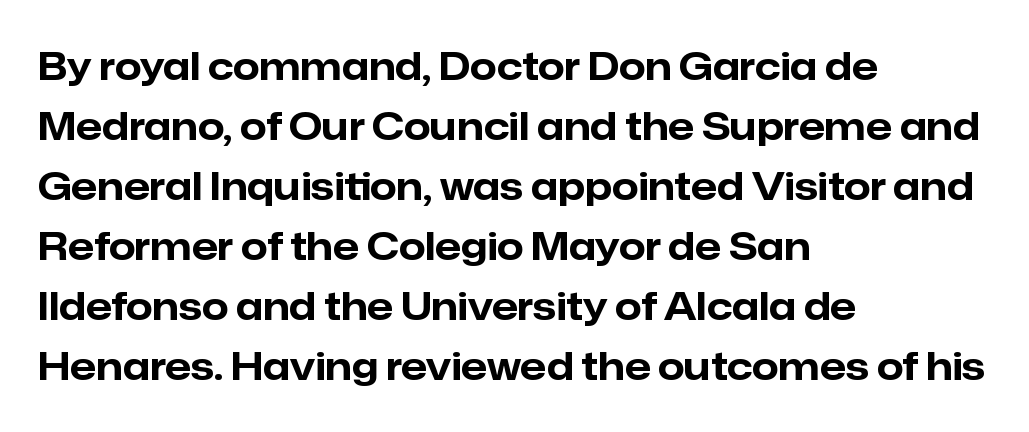
Regular leading. Students, note that the glyphs here touch the page at normal intervals. Each glyph is drawn with heavy, bold strokes. Think of a printed novel: that variable character pitch is what you see here.
